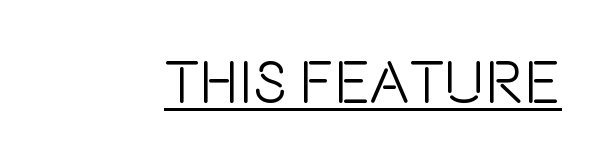
{"serif": "no", "italic": "no", "width": "condensed", "x_height": "large", "monospaced": "no", "underline": "yes", "letter_spacing": "normal", "letter_spacing_em": 0.0, "glyph_px": 60}
